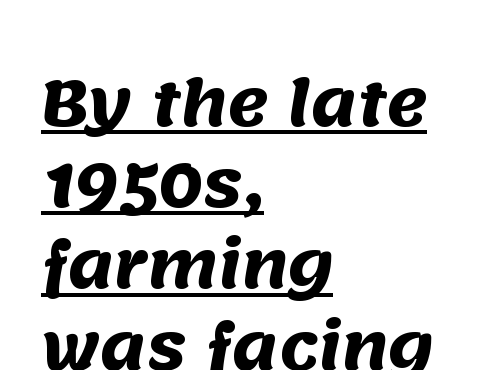
{"serif": "no", "bold": "yes", "weight": "heavy", "width": "normal", "stroke_contrast": "medium", "x_height": "large", "monospaced": "no", "underline": "yes", "align": "left", "line_spacing": "normal", "line_spacing_ratio": 1.31, "letter_spacing": "normal", "letter_spacing_em": 0.0, "glyph_px": 62}
